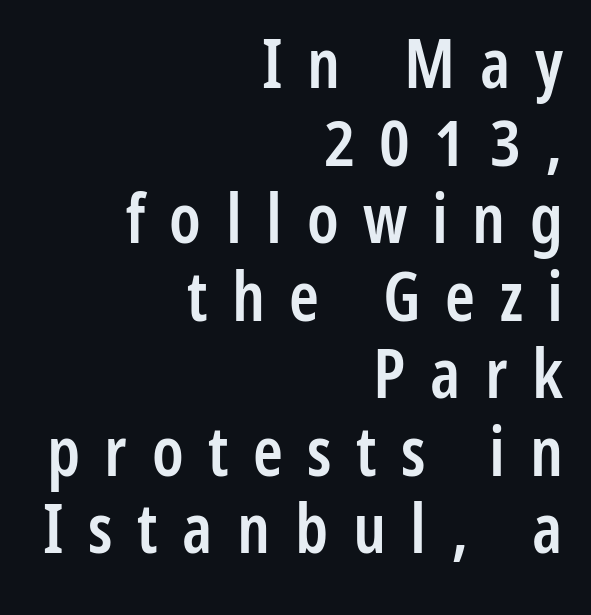
{"serif": "no", "italic": "no", "bold": "semi", "weight": "semibold", "width": "condensed", "stroke_contrast": "low", "x_height": "medium", "monospaced": "no", "underline": "no", "align": "right", "line_spacing": "tight", "line_spacing_ratio": 1.14, "letter_spacing": "wide", "letter_spacing_em": 0.36, "glyph_px": 68}
